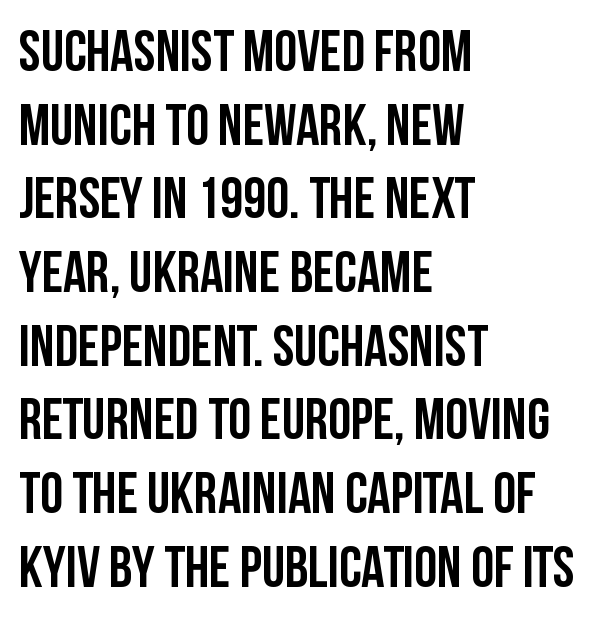
{"serif": "no", "italic": "no", "bold": "yes", "weight": "semibold", "width": "condensed", "stroke_contrast": "low", "x_height": "large", "monospaced": "no", "underline": "no", "align": "left", "line_spacing": "normal", "line_spacing_ratio": 1.27, "letter_spacing": "normal", "letter_spacing_em": 0.0, "glyph_px": 58}
